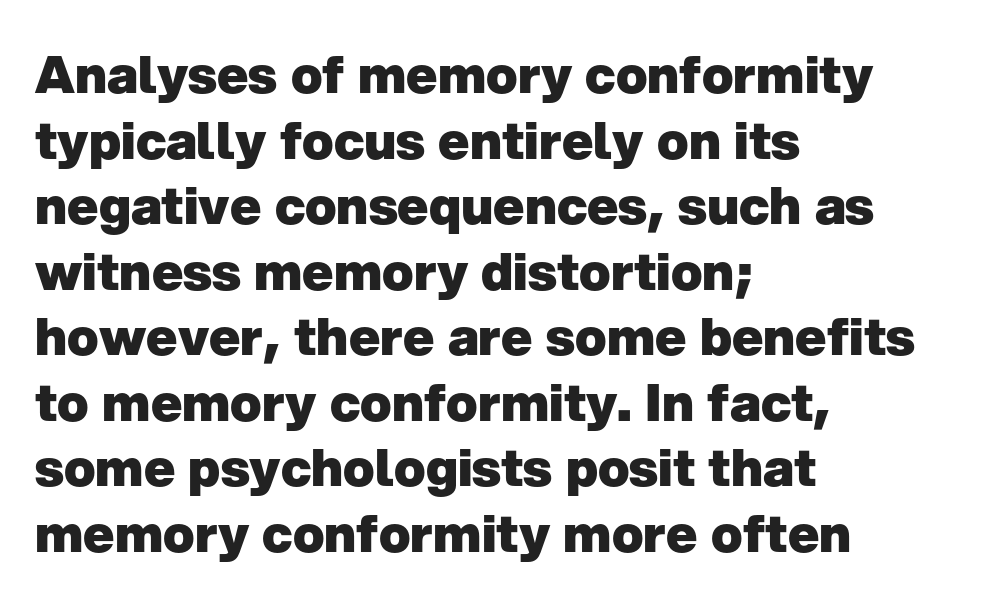
Lines of text with bare space underneath. The face used here is proportionally spaced, like ordinary book or web type. Horizontal alignment here is leftward, the default for most running prose. Compared with typical paragraphs, the rows here are spaced about the same.
